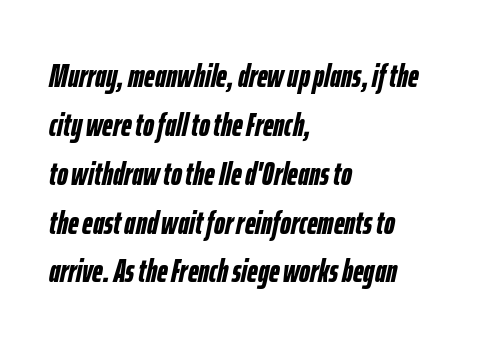
The glyphs look as if they've been sheared to an angle. Leading: standard. Descenders hang freely into open space. Is the block centered? No — it sits flush against the left margin. Strokes here are thick enough to call this a true bold.
